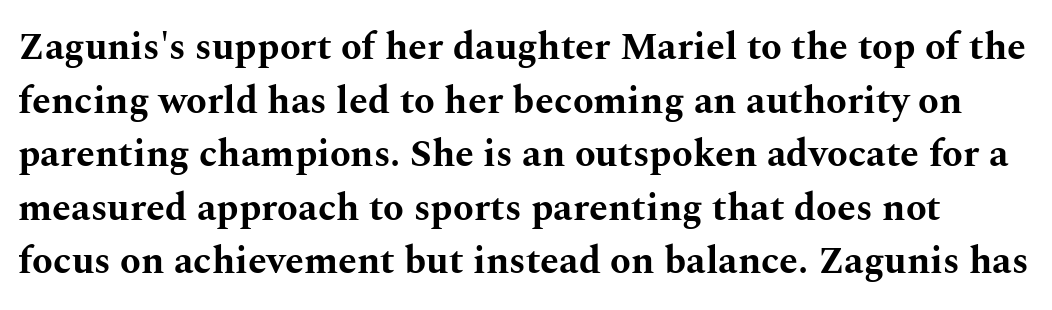
{"serif": "yes", "italic": "no", "bold": "yes", "weight": "bold", "width": "wide", "stroke_contrast": "medium", "x_height": "medium", "monospaced": "no", "underline": "no", "line_spacing": "normal", "line_spacing_ratio": 1.41, "letter_spacing": "normal", "letter_spacing_em": 0.0, "glyph_px": 38}
